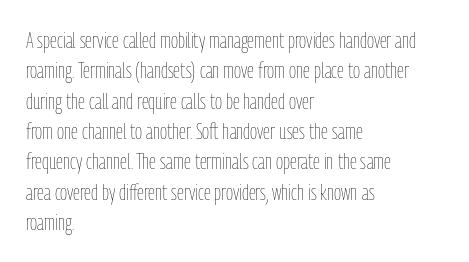
Q: Is the text bold? A: No.
Q: Is the text italic (slanted)? A: No, it is upright.
Q: Is the text underlined? A: No.
Q: How is the paragraph aligned? A: Left-aligned.
Q: Is the spacing between letters normal or unusually wide? A: Normal.
Q: Is the spacing between lines tight, normal or loose? A: Normal.
